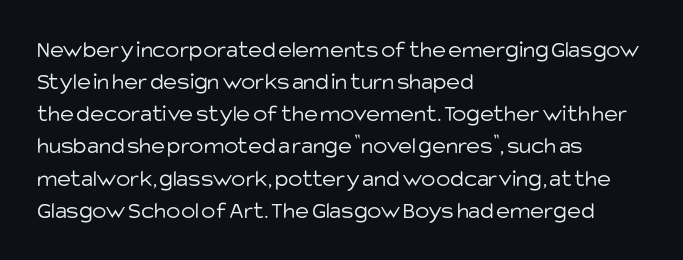
Q: Is the text bold? A: No.
Q: Is the text italic (slanted)? A: No, it is upright.
Q: Is the text underlined? A: No.
Q: How is the paragraph aligned? A: Left-aligned.
Q: Is the spacing between letters normal or unusually wide? A: Normal.
Q: Is the spacing between lines tight, normal or loose? A: Normal.
